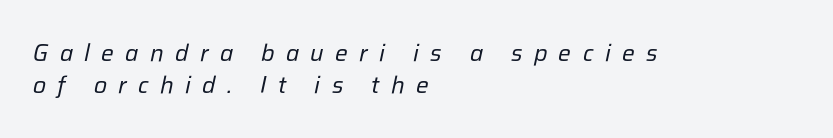
Q: Is the text bold? A: No.
Q: Is the text italic (slanted)? A: Yes, it leans right by about 12 degrees.
Q: Is the text underlined? A: No.
Q: How is the paragraph aligned? A: Left-aligned.
Q: Is the spacing between letters normal or unusually wide? A: Unusually wide.
Q: Is the spacing between lines tight, normal or loose? A: Normal.
